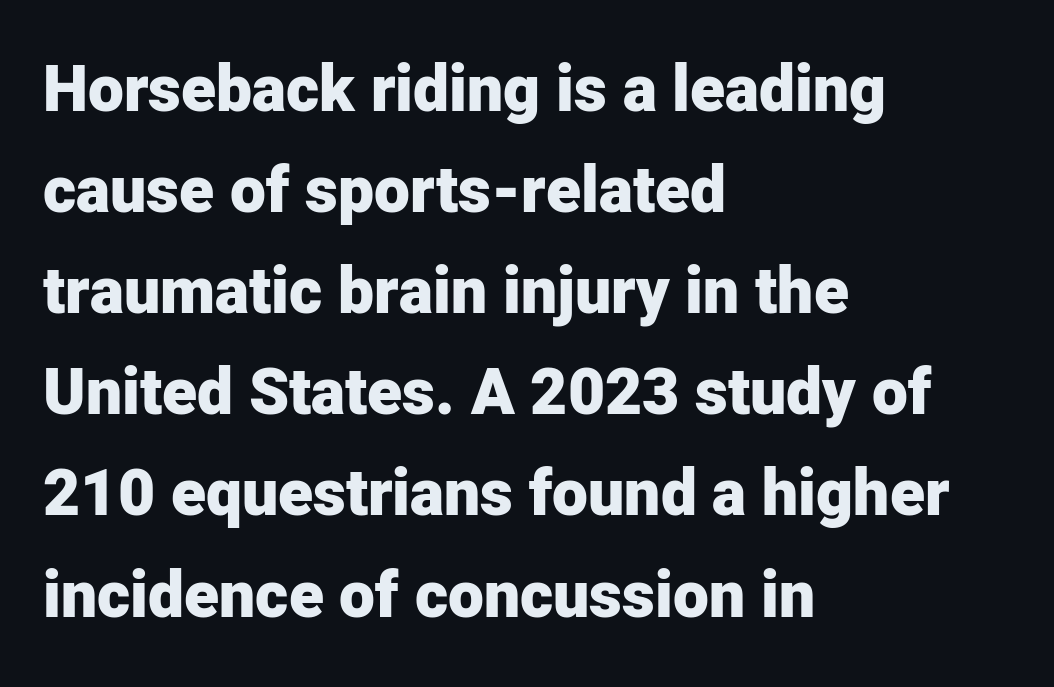
Q: Is the text bold? A: Yes.
Q: Is the text italic (slanted)? A: No, it is upright.
Q: Is the typeface a serif or a sans-serif typeface? A: Sans-serif.
Q: Is the text underlined? A: No.
Q: How is the paragraph aligned? A: Left-aligned.
Q: Is the spacing between letters normal or unusually wide? A: Normal.
Q: Is the spacing between lines tight, normal or loose? A: Normal.
Q: Width (condensed, normal, or wide)? A: Normal.
Q: Stroke contrast? A: Low.
Q: x-height? A: Medium.
Q: Monospaced? A: No.
